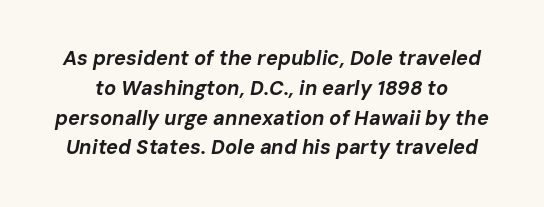
Q: Is the text bold? A: Yes.
Q: Is the text italic (slanted)? A: Yes, it leans right by about 10 degrees.
Q: Is the text underlined? A: No.
Q: Is the spacing between letters normal or unusually wide? A: Normal.
Q: Is the spacing between lines tight, normal or loose? A: Normal.
